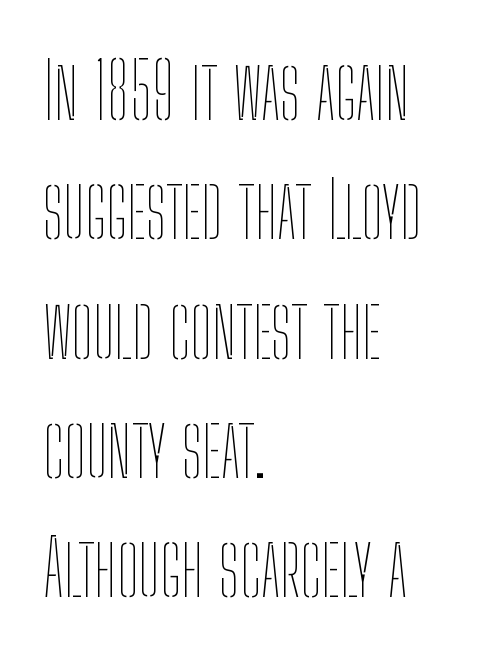
Stroke mass is kept to a normal reading level or below. When letters stand straight like this, we call the style roman or upright. Each word holds together tightly as a unit, with standard inter-letter gaps. This rendering uses left alignment, leaving the right contour irregular. The face used here is proportionally spaced, like ordinary book or web type.
